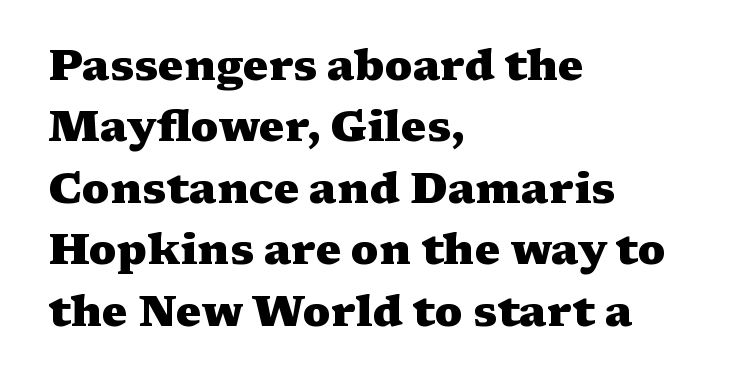
The image shows 43 px heavy, wide serif type, upright; set left-aligned, normal line spacing (1.43x), normal letter spacing, not underlined; medium stroke contrast and a medium x-height.
